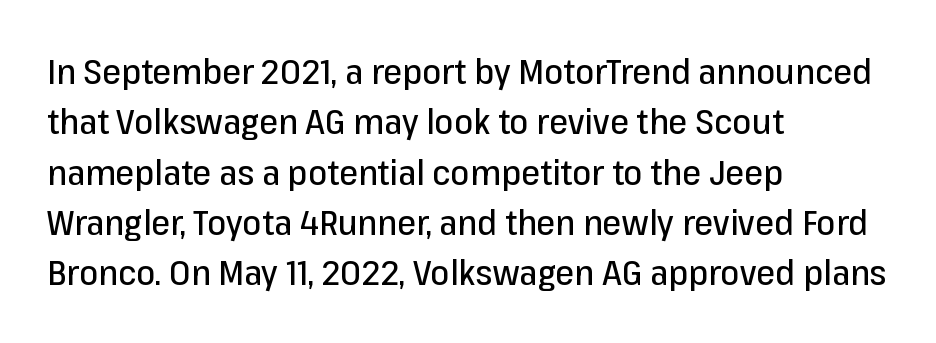
The glyphs in this specimen are sans serif. These lines stack with their left ends in a neat column. Clear beneath every line of the passage. This is roman type, the default non-slanted kind.
